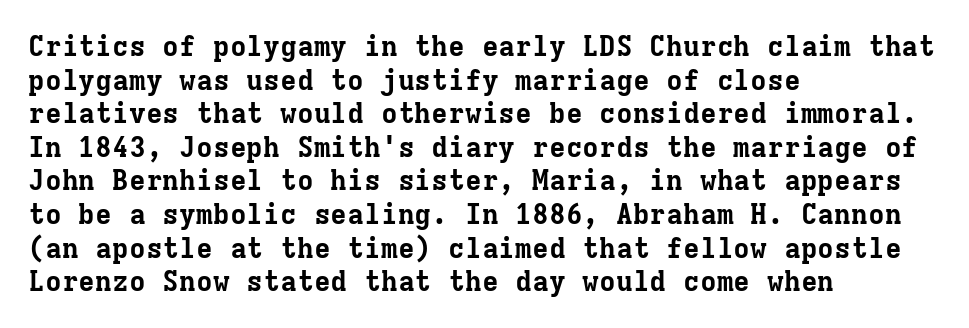
Q: Is the text bold? A: Yes.
Q: Is the text italic (slanted)? A: No, it is upright.
Q: Is the typeface a serif or a sans-serif typeface? A: Serif.
Q: Is the text underlined? A: No.
Q: How is the paragraph aligned? A: Left-aligned.
Q: Is the spacing between letters normal or unusually wide? A: Normal.
Q: Width (condensed, normal, or wide)? A: Normal.
Q: Stroke contrast? A: Low.
Q: x-height? A: Medium.
Q: Monospaced? A: Yes.
